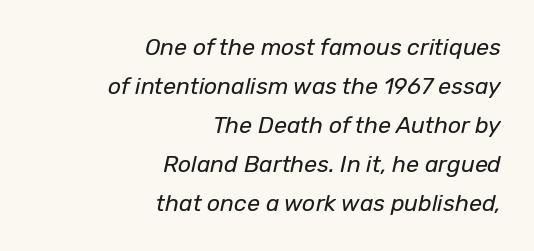
Designer's note — italics engaged. Alignment: flush right. Descenders hang freely into open space. Evenly set lines give the paragraph a standard silhouette. Tracking value appears to be zero — textbook default spacing. The letterforms sit at book weight or below.
